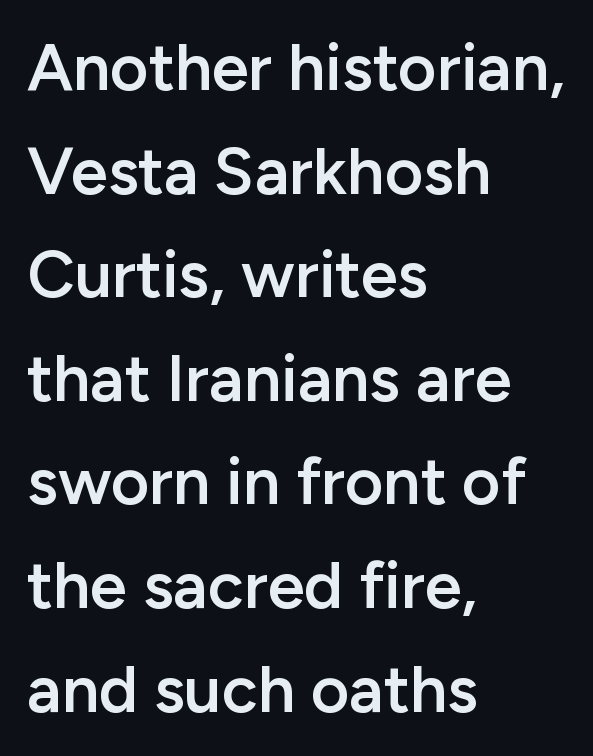
The image shows 66 px semibold sans-serif type, upright; set left-aligned, normal line spacing (1.57x), normal letter spacing, not underlined; low stroke contrast and a medium x-height.
